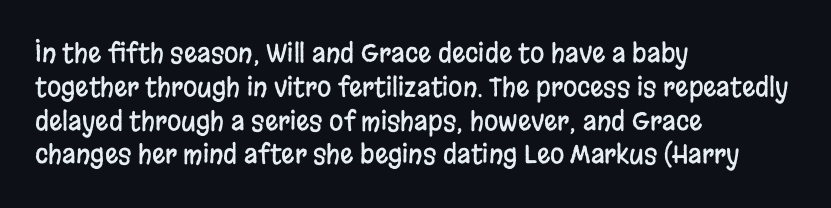
Q: Is the text italic (slanted)? A: No, it is upright.
Q: Is the text underlined? A: No.
Q: How is the paragraph aligned? A: Left-aligned.
Q: Is the spacing between letters normal or unusually wide? A: Normal.
Q: Is the spacing between lines tight, normal or loose? A: Normal.
